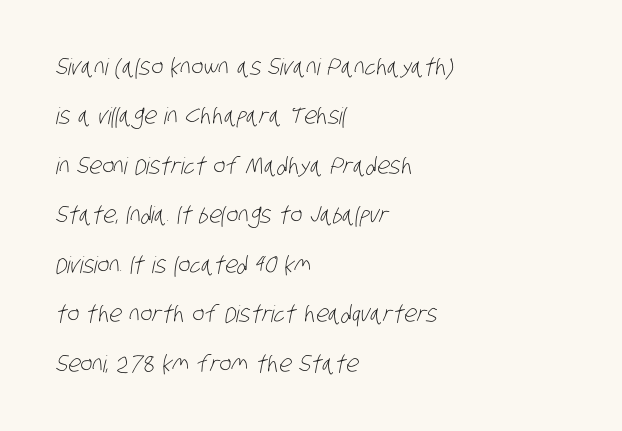
The image shows 23 px text type; set left-aligned, loose line spacing (2.15x), normal letter spacing, not underlined.
